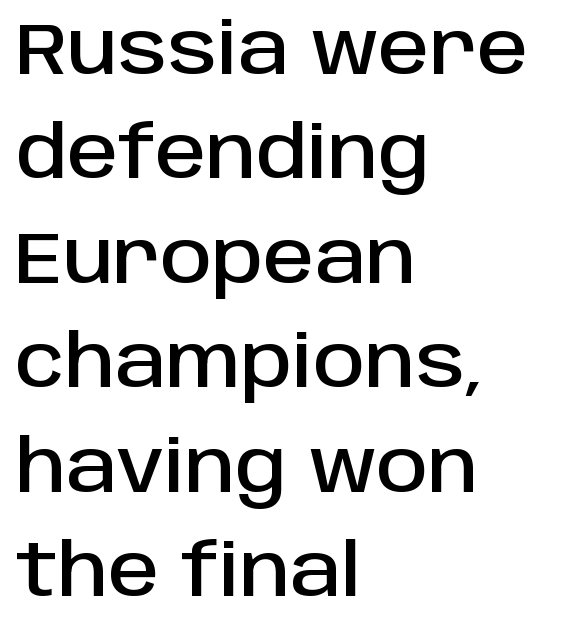
The image shows 72 px sans-serif type, upright; set left-aligned, normal line spacing (1.45x), normal letter spacing, not underlined; low stroke contrast and a large x-height.
